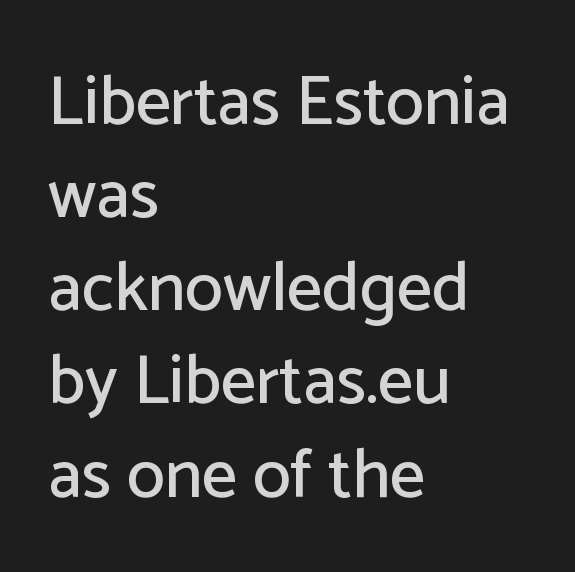
The image shows 69 px sans-serif type, upright; set left-aligned, normal line spacing (1.35x), normal letter spacing, not underlined; low stroke contrast and a medium x-height.
